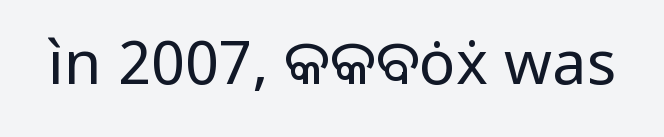
Q: Is the text bold? A: No.
Q: Is the text italic (slanted)? A: No, it is upright.
Q: Is the typeface a serif or a sans-serif typeface? A: Sans-serif.
Q: Is the text underlined? A: No.
Q: Is the spacing between letters normal or unusually wide? A: Normal.
Q: Width (condensed, normal, or wide)? A: Normal.
Q: Stroke contrast? A: Low.
Q: x-height? A: Medium.
Q: Monospaced? A: No.
